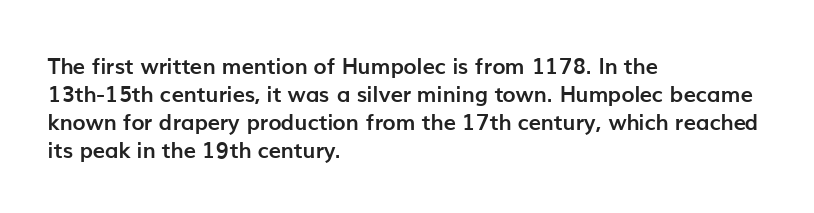
{"italic": "no", "bold": "yes", "underline": "no", "align": "left", "line_spacing": "normal", "line_spacing_ratio": 1.27, "letter_spacing": "normal", "letter_spacing_em": 0.0, "glyph_px": 22}
